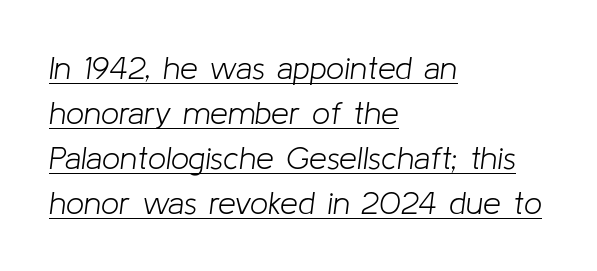
{"italic": "yes", "lean": "right", "slant_degrees": 8, "bold": "no", "weight": "light", "width": "normal", "stroke_contrast": "low", "x_height": "medium", "monospaced": "no", "underline": "yes", "align": "left", "line_spacing": "normal", "line_spacing_ratio": 1.41, "letter_spacing": "normal", "letter_spacing_em": 0.0, "glyph_px": 32}
